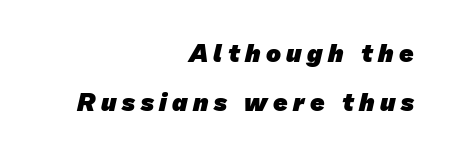
Q: Is the text bold? A: Yes.
Q: Is the text underlined? A: No.
Q: How is the paragraph aligned? A: Right-aligned.
Q: Is the spacing between letters normal or unusually wide? A: Unusually wide.
Q: Is the spacing between lines tight, normal or loose? A: Loose.
